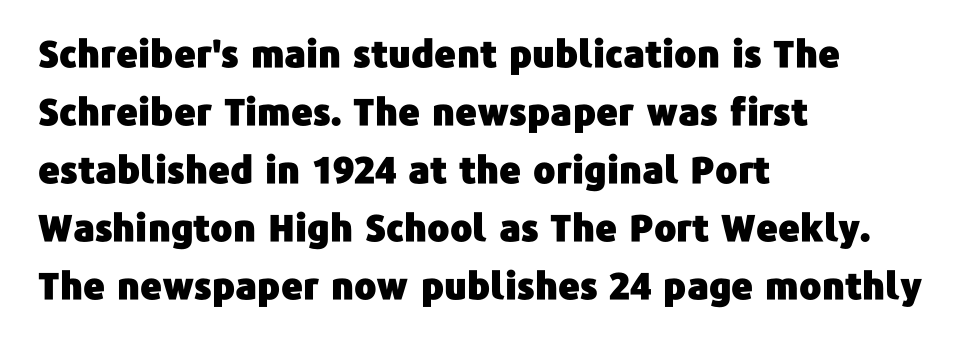
Q: Is the text italic (slanted)? A: No, it is upright.
Q: Is the typeface a serif or a sans-serif typeface? A: Sans-serif.
Q: Is the text underlined? A: No.
Q: How is the paragraph aligned? A: Left-aligned.
Q: Is the spacing between letters normal or unusually wide? A: Normal.
Q: Is the spacing between lines tight, normal or loose? A: Normal.
Q: Width (condensed, normal, or wide)? A: Normal.
Q: Stroke contrast? A: Low.
Q: x-height? A: Medium.
Q: Monospaced? A: No.
